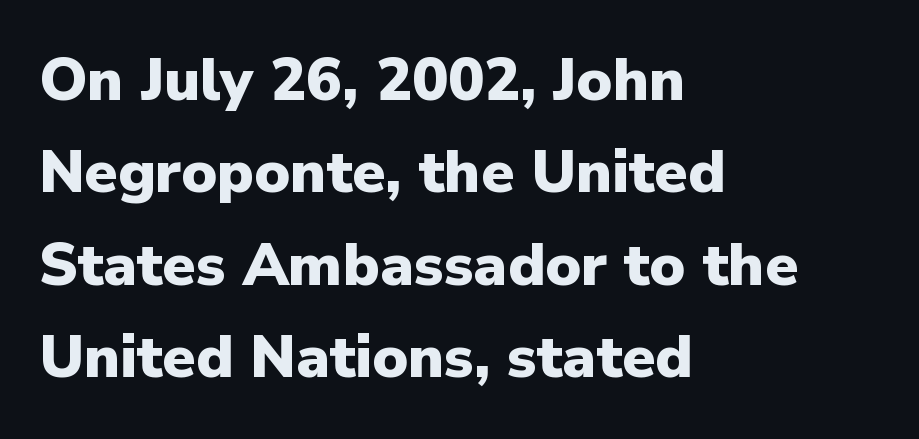
How would I describe the line gaps? Plain and ordinary. Unlike italic type, these characters show no tilt at all. Regarding serifs, this sample does without them. Lines of text with bare space underneath. You could call the tracking neutral — neither tight nor loose.
